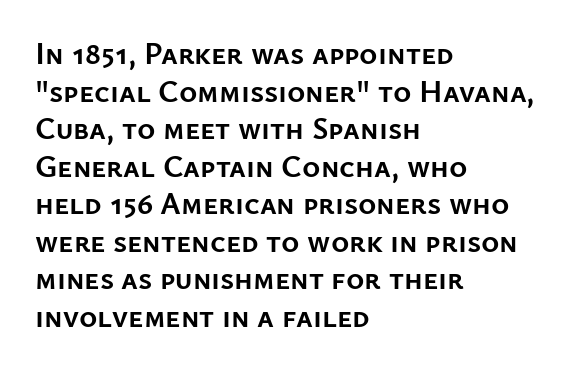
The image shows 31 px semibold sans-serif type, upright; set left-aligned, line spacing 1.21x, normal letter spacing, not underlined; low stroke contrast and a medium x-height.
